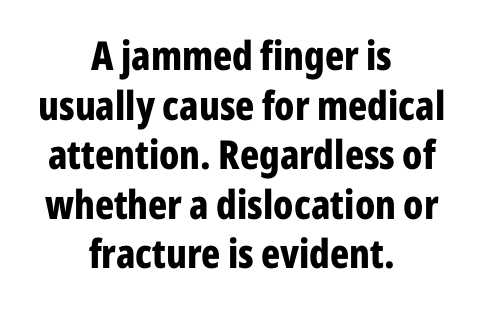
These lines are rendered in a variable-pitch font. The strip under each line holds only bare page. Each letter's strokes conclude bluntly, with no projecting serifs. Each line is balanced around a shared central axis. The line texture is even and compact thanks to regular tracking.
